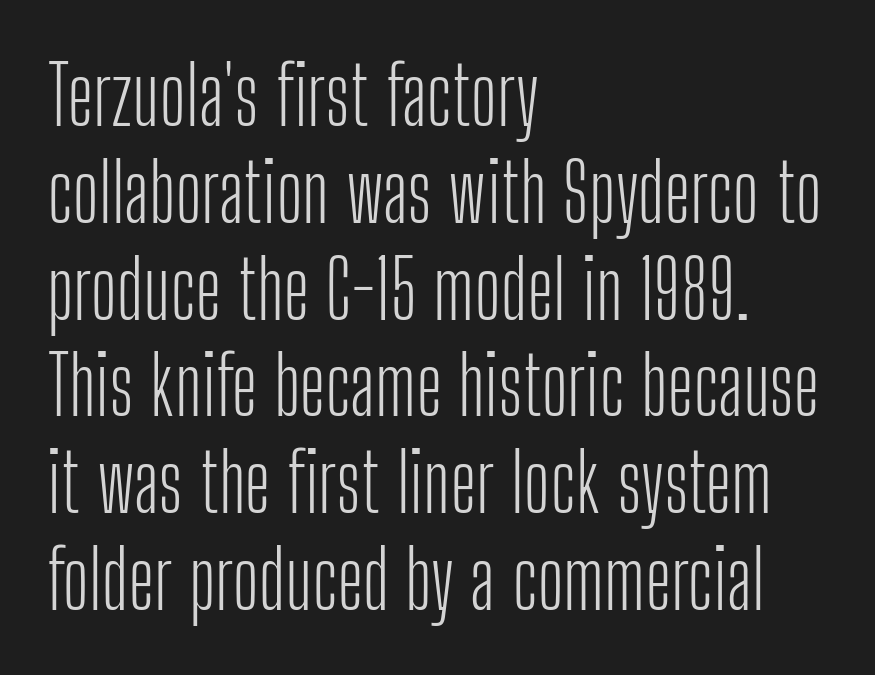
A typesetter would call this proportional, since set widths differ per character. No letter is thick-stroked: the sample isn't bold. The paragraph shown leans on its left margin. Any mark beneath the type? The region is blank. The axis of the letterforms is exactly vertical. These lines keep a tight, regular rhythm from letter to letter.
